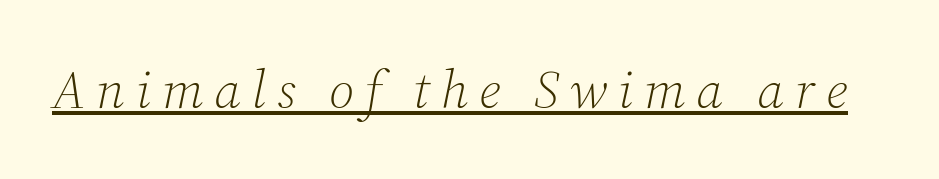
Q: Is the text bold? A: No.
Q: Is the text italic (slanted)? A: Yes, it leans right by about 12 degrees.
Q: Is the typeface a serif or a sans-serif typeface? A: Serif.
Q: Is the text underlined? A: Yes.
Q: Is the spacing between letters normal or unusually wide? A: Unusually wide.
Q: Width (condensed, normal, or wide)? A: Normal.
Q: Stroke contrast? A: Medium.
Q: x-height? A: Medium.
Q: Monospaced? A: No.
